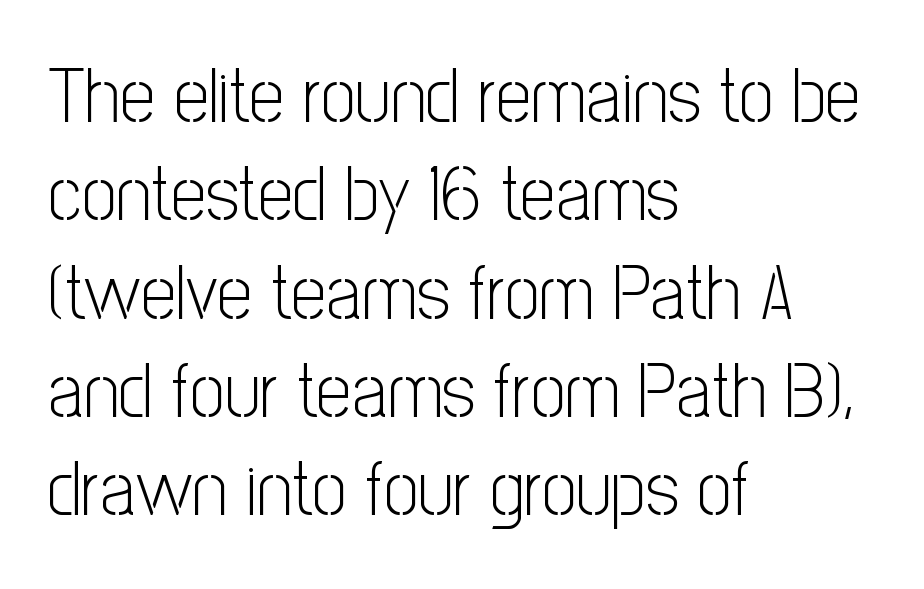
{"serif": "no", "italic": "no", "bold": "no", "weight": "light", "width": "condensed", "stroke_contrast": "low", "x_height": "medium", "monospaced": "no", "underline": "no", "align": "left", "line_spacing": "normal", "line_spacing_ratio": 1.26, "letter_spacing": "normal", "letter_spacing_em": 0.0, "glyph_px": 78}
